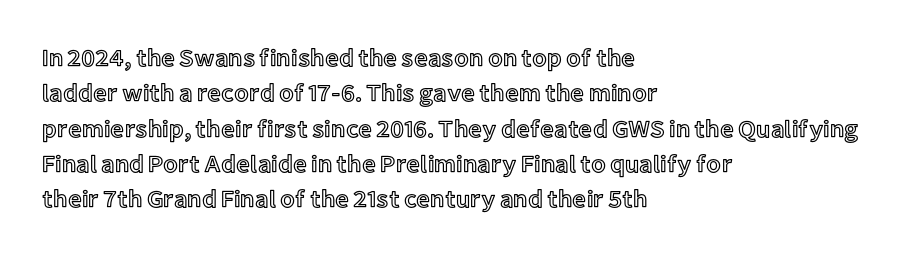
The image shows 24 px text type, upright; set left-aligned, normal line spacing (1.47x), normal letter spacing, not underlined.
